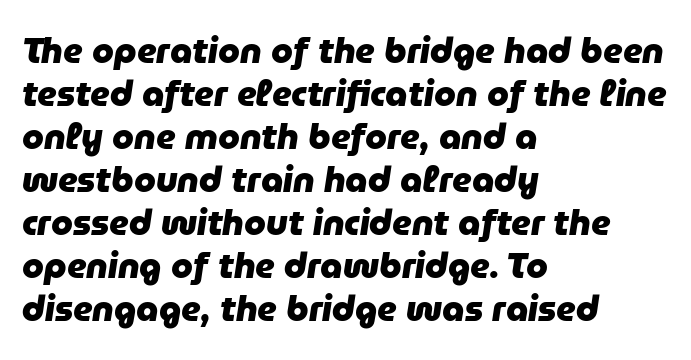
Q: Is the text bold? A: Yes.
Q: Is the text italic (slanted)? A: Yes, it leans right by about 9 degrees.
Q: Is the text underlined? A: No.
Q: How is the paragraph aligned? A: Left-aligned.
Q: Is the spacing between letters normal or unusually wide? A: Normal.
Q: Width (condensed, normal, or wide)? A: Normal.
Q: Stroke contrast? A: Low.
Q: x-height? A: Medium.
Q: Monospaced? A: No.
